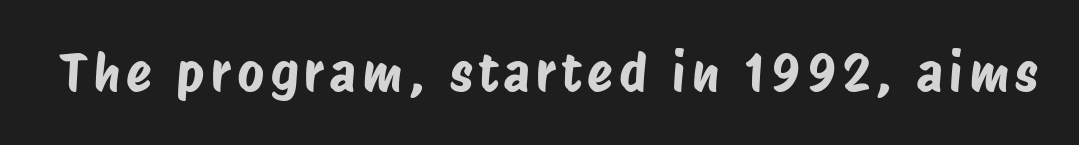
{"serif": "no", "width": "condensed", "stroke_contrast": "low", "x_height": "large", "monospaced": "no", "underline": "no", "glyph_px": 52}
